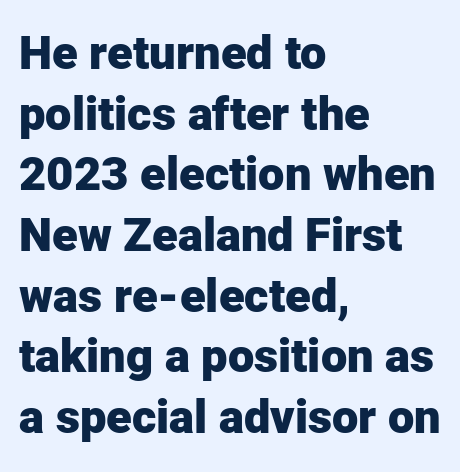
The image shows 47 px heavy sans-serif type, upright; set left-aligned, normal line spacing (1.29x), normal letter spacing, not underlined; low stroke contrast and a medium x-height.
